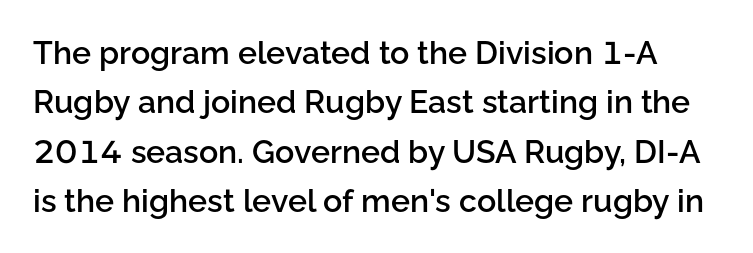
The image shows 32 px semibold sans-serif type, upright; set normal line spacing (1.54x), normal letter spacing, not underlined; low stroke contrast and a medium x-height.
